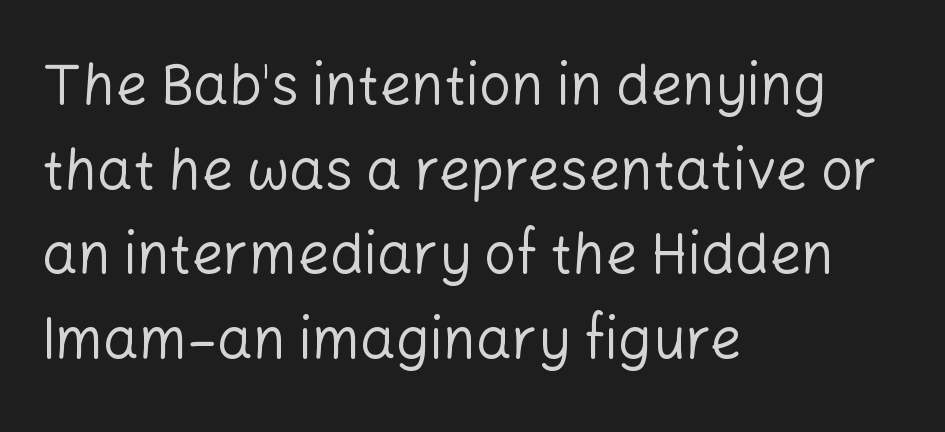
Q: Is the text bold? A: No.
Q: Is the text italic (slanted)? A: No, it is upright.
Q: Is the typeface a serif or a sans-serif typeface? A: Sans-serif.
Q: Is the text underlined? A: No.
Q: How is the paragraph aligned? A: Left-aligned.
Q: Is the spacing between letters normal or unusually wide? A: Normal.
Q: Is the spacing between lines tight, normal or loose? A: Normal.
Q: Width (condensed, normal, or wide)? A: Normal.
Q: Stroke contrast? A: Low.
Q: x-height? A: Medium.
Q: Monospaced? A: No.
